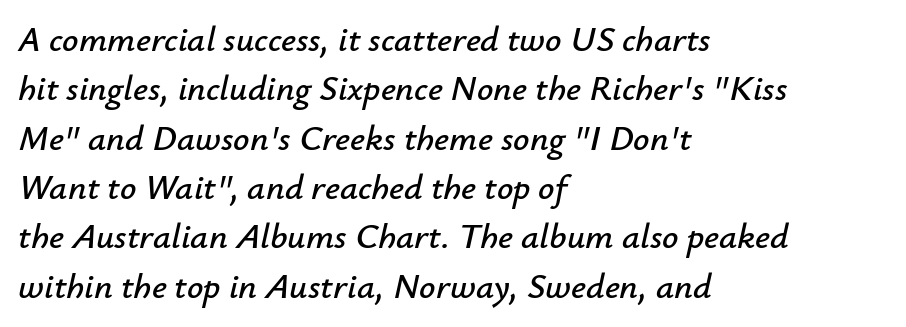
Q: Is the text italic (slanted)? A: Yes, it leans right by about 12 degrees.
Q: Is the text underlined? A: No.
Q: How is the paragraph aligned? A: Left-aligned.
Q: Is the spacing between letters normal or unusually wide? A: Normal.
Q: Is the spacing between lines tight, normal or loose? A: Normal.
Q: Width (condensed, normal, or wide)? A: Normal.
Q: Stroke contrast? A: Low.
Q: x-height? A: Small.
Q: Monospaced? A: No.
